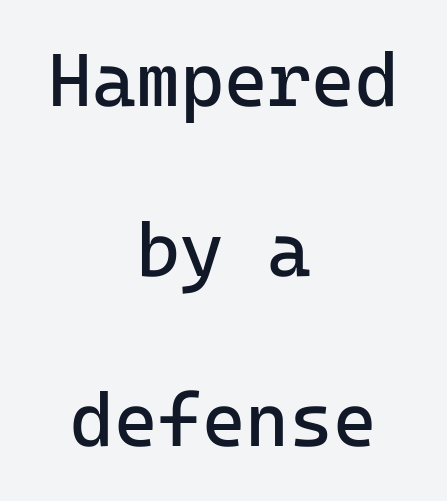
{"serif": "no", "italic": "no", "bold": "no", "weight": "regular", "width": "normal", "stroke_contrast": "low", "x_height": "medium", "monospaced": "yes", "underline": "no", "align": "center", "line_spacing": "loose", "line_spacing_ratio": 2.27, "letter_spacing": "normal", "letter_spacing_em": 0.0, "glyph_px": 75}
